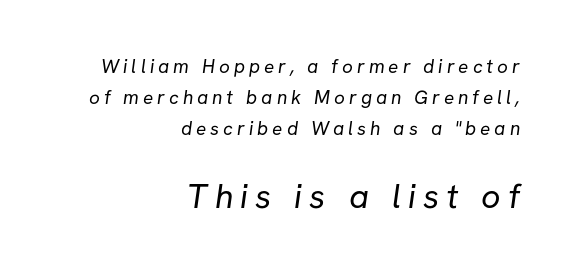
The image shows 34 px regular-weight sans-serif type; set right-aligned, normal line spacing (1.63x), unusually wide letter spacing (+0.21 em), not underlined; the second (bottom) block is 1.79x larger; low stroke contrast and a medium x-height.
